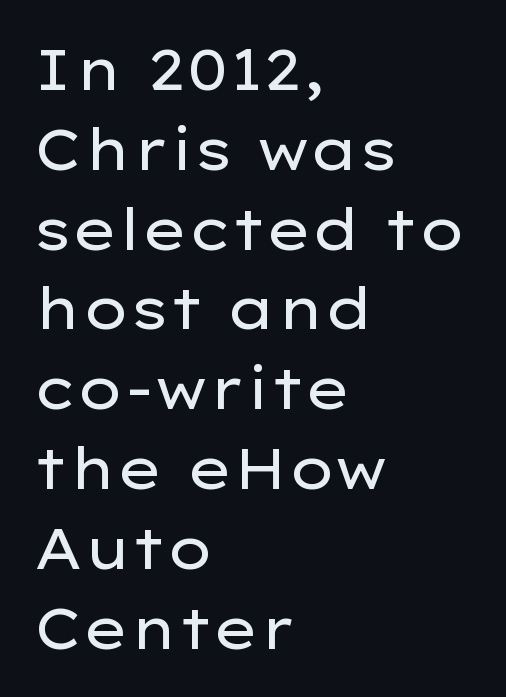
The image shows 57 px regular-weight, wide sans-serif type, upright; set left-aligned, normal line spacing (1.4x), normal letter spacing, not underlined; low stroke contrast and a medium x-height.
